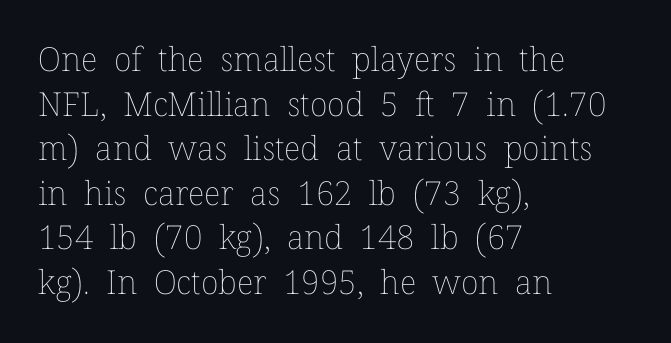
The image shows 33 px thin type, upright; set left-aligned, normal line spacing (1.35x), normal letter spacing, not underlined; low stroke contrast and a medium x-height.
